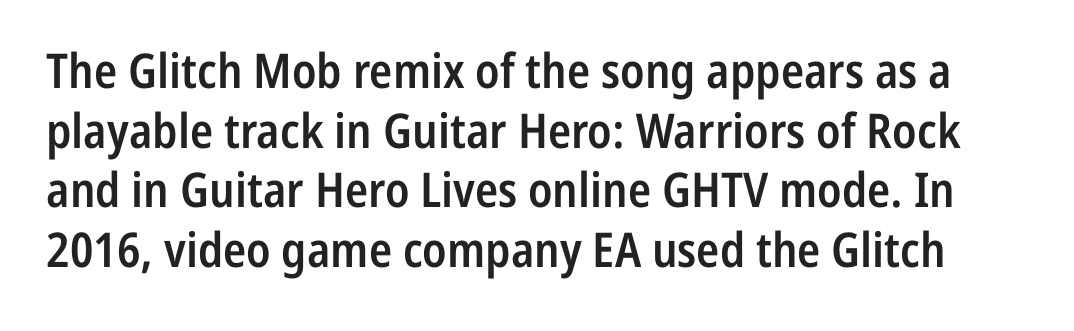
Q: Is the text bold? A: Semi-bold.
Q: Is the text italic (slanted)? A: No, it is upright.
Q: Is the typeface a serif or a sans-serif typeface? A: Sans-serif.
Q: Is the text underlined? A: No.
Q: Is the spacing between letters normal or unusually wide? A: Normal.
Q: Width (condensed, normal, or wide)? A: Condensed.
Q: Stroke contrast? A: Low.
Q: x-height? A: Medium.
Q: Monospaced? A: No.
